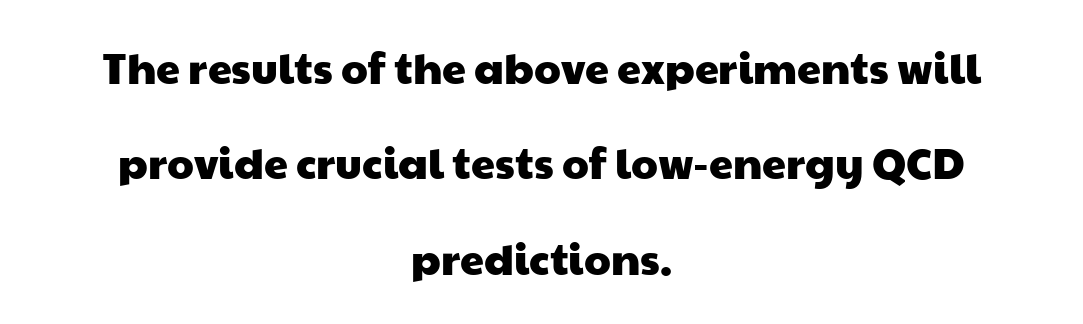
The image shows 43 px wide sans-serif type; set centered, loose line spacing (2.22x), normal letter spacing, not underlined; low stroke contrast and a medium x-height.
